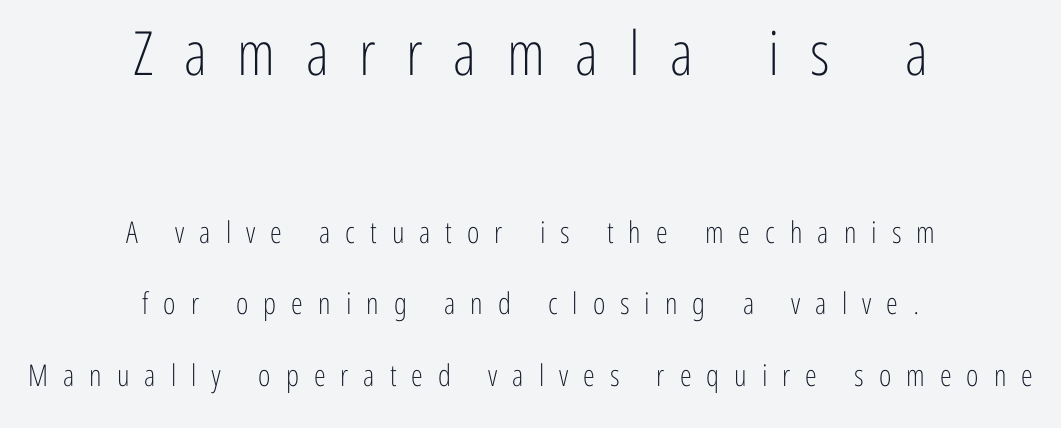
{"serif": "no", "italic": "no", "bold": "no", "weight": "light", "width": "condensed", "stroke_contrast": "low", "x_height": "medium", "monospaced": "no", "underline": "no", "align": "center", "line_spacing": "loose", "line_spacing_ratio": 2.37, "letter_spacing": "wide", "letter_spacing_em": 0.5, "larger_block": "first", "size_ratio": 2.03, "glyph_px": 61}
